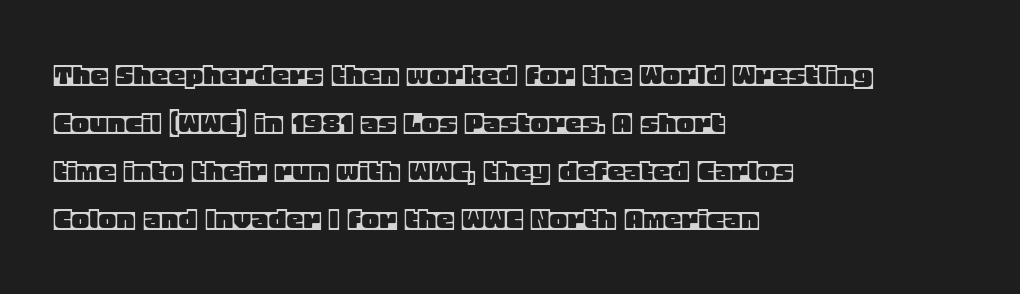
The image shows 34 px text type, upright; set left-aligned, normal line spacing (1.41x), normal letter spacing, not underlined; a large x-height.
